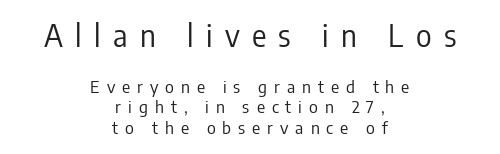
Q: Is the text bold? A: No.
Q: Is the text italic (slanted)? A: No, it is upright.
Q: Is the typeface a serif or a sans-serif typeface? A: Sans-serif.
Q: Is the text underlined? A: No.
Q: How is the paragraph aligned? A: Centered.
Q: Is the spacing between letters normal or unusually wide? A: Unusually wide.
Q: Which block of text is set in a larger size, the first (top) or the second (bottom)? A: The first (top) one.
Q: Width (condensed, normal, or wide)? A: Condensed.
Q: Stroke contrast? A: Low.
Q: x-height? A: Medium.
Q: Monospaced? A: No.
